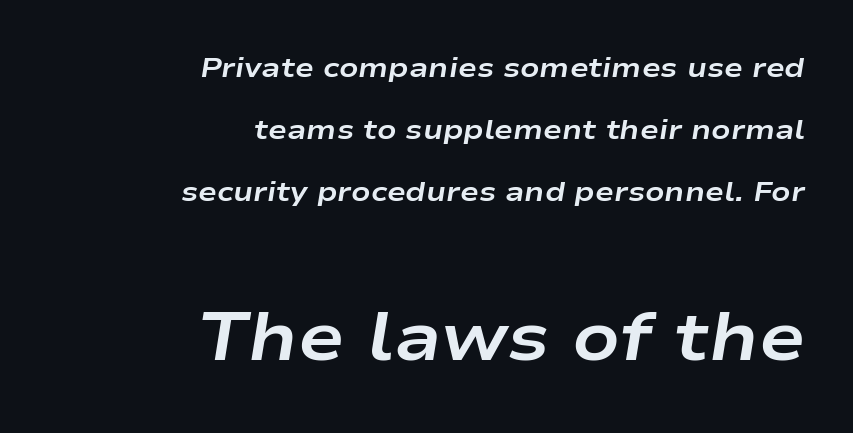
The image shows 69 px bold, wide type, italic (leaning right); set right-aligned, loose line spacing (2.22x), normal letter spacing, not underlined; the second (bottom) block is 2.46x larger; low stroke contrast and a medium x-height.
